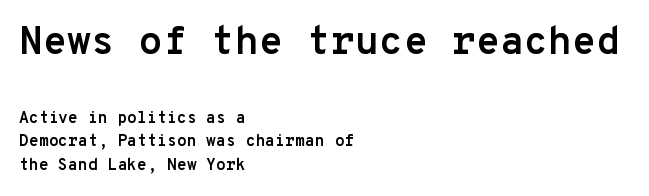
The image shows 39 px semibold sans-serif type, upright, monospaced; set left-aligned, normal line spacing (1.47x), normal letter spacing, not underlined; the first (top) block is 2.44x larger; low stroke contrast and a medium x-height.
